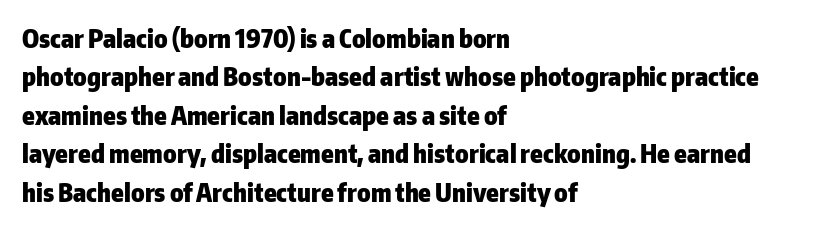
The image shows 25 px bold type, upright; set left-aligned, normal line spacing (1.54x), normal letter spacing, not underlined.
